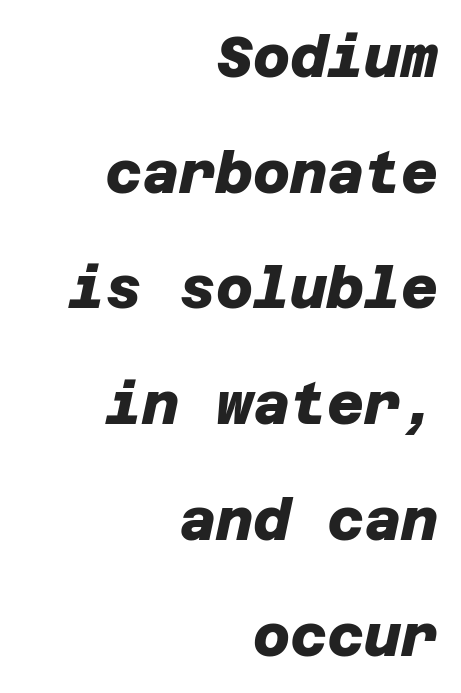
Q: Is the text bold? A: Yes.
Q: Is the typeface a serif or a sans-serif typeface? A: Sans-serif.
Q: Is the text underlined? A: No.
Q: How is the paragraph aligned? A: Right-aligned.
Q: Is the spacing between letters normal or unusually wide? A: Normal.
Q: Is the spacing between lines tight, normal or loose? A: Loose.
Q: Width (condensed, normal, or wide)? A: Normal.
Q: Stroke contrast? A: Low.
Q: x-height? A: Large.
